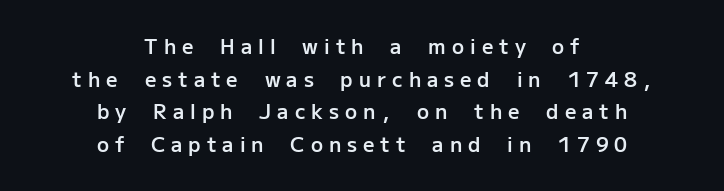
{"italic": "no", "bold": "semi", "underline": "no", "align": "center", "line_spacing": "normal", "line_spacing_ratio": 1.63, "letter_spacing": "wide", "letter_spacing_em": 0.3, "glyph_px": 20}
